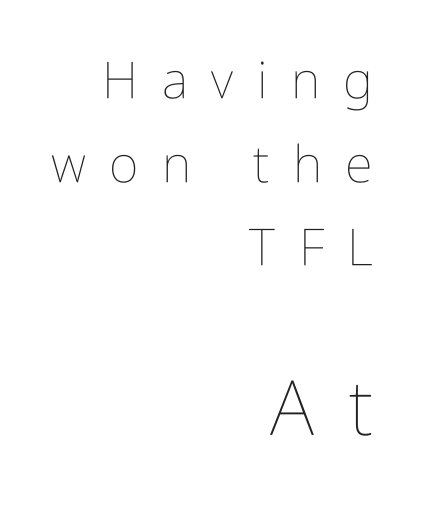
Q: Is the text bold? A: No.
Q: Is the text italic (slanted)? A: No, it is upright.
Q: Is the text underlined? A: No.
Q: How is the paragraph aligned? A: Right-aligned.
Q: Is the spacing between letters normal or unusually wide? A: Unusually wide.
Q: Is the spacing between lines tight, normal or loose? A: Normal.
Q: Which block of text is set in a larger size, the first (top) or the second (bottom)? A: The second (bottom) one.
Q: Width (condensed, normal, or wide)? A: Condensed.
Q: Stroke contrast? A: Low.
Q: x-height? A: Medium.
Q: Monospaced? A: No.
